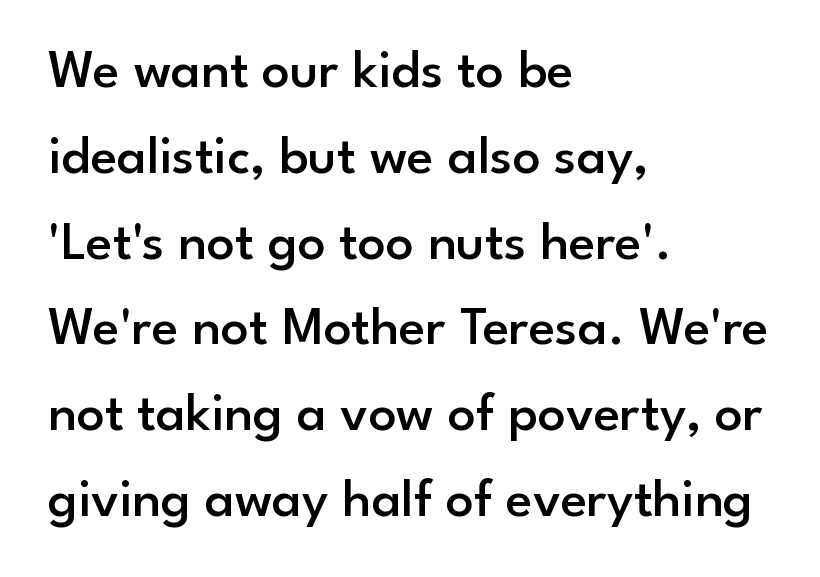
Each line starts at the same left margin while the right side varies. You can tell it's not italic because the verticals are truly vertical. The rendering keeps characters at their native spacing. No feet cap the strokes, marking this as sans-serif type. Character widths vary here, with narrow letters taking less room than wide ones. The space beneath each line is pristine and unruled.
